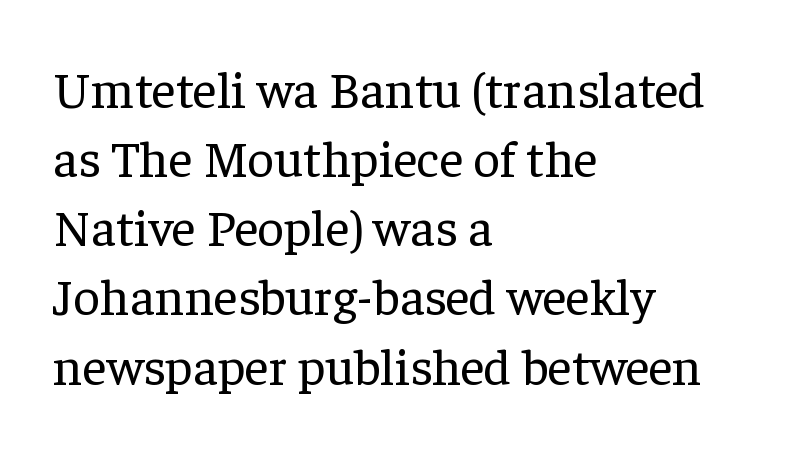
{"serif": "yes", "italic": "no", "bold": "no", "weight": "regular", "width": "normal", "stroke_contrast": "low", "x_height": "medium", "monospaced": "no", "underline": "no", "align": "left", "line_spacing": "normal", "line_spacing_ratio": 1.33, "letter_spacing": "normal", "letter_spacing_em": 0.0, "glyph_px": 52}
